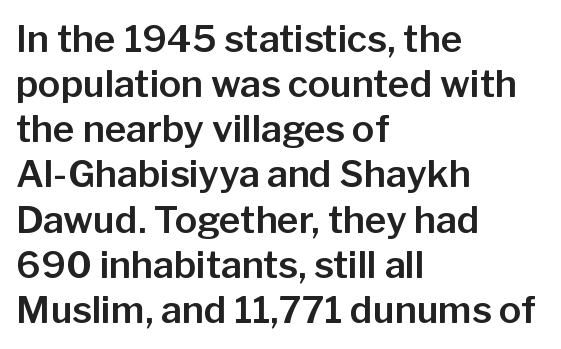
{"serif": "no", "italic": "no", "width": "normal", "stroke_contrast": "low", "x_height": "medium", "monospaced": "no", "underline": "no", "align": "left", "line_spacing_ratio": 1.22, "letter_spacing": "normal", "letter_spacing_em": 0.0, "glyph_px": 37}
